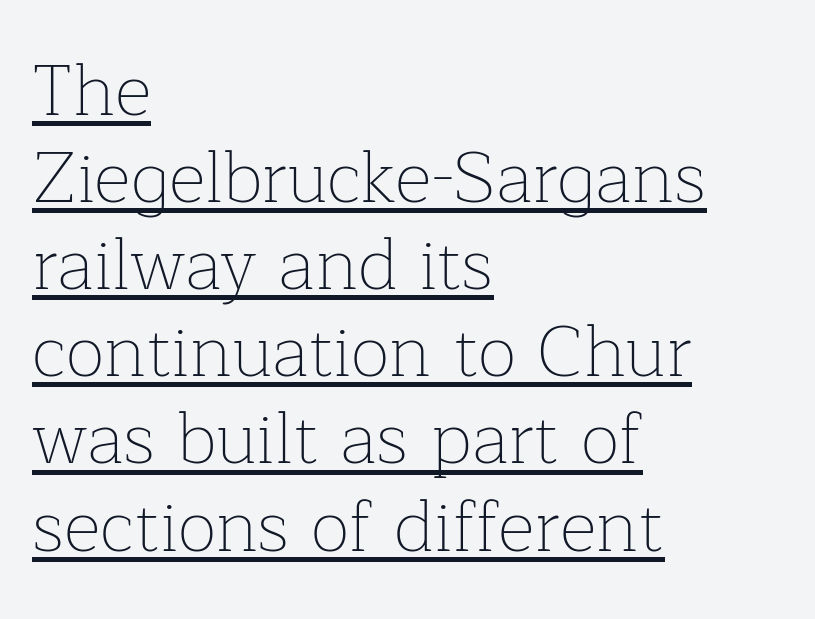
Caption: lettering with a line underneath. Every row of glyphs begins at an identical x-position on the left. Ordinary non-slanted type is in use. No letter is thick-stroked: the sample isn't bold. Short note: letters normally spaced.
